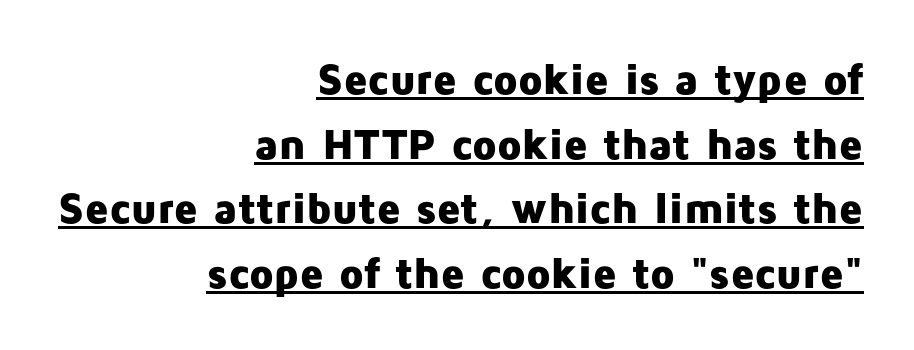
Q: Is the text bold? A: Yes.
Q: Is the text italic (slanted)? A: No, it is upright.
Q: Is the typeface a serif or a sans-serif typeface? A: Sans-serif.
Q: Is the text underlined? A: Yes.
Q: How is the paragraph aligned? A: Right-aligned.
Q: Is the spacing between letters normal or unusually wide? A: Normal.
Q: Is the spacing between lines tight, normal or loose? A: Normal.
Q: Width (condensed, normal, or wide)? A: Normal.
Q: Stroke contrast? A: Low.
Q: x-height? A: Medium.
Q: Monospaced? A: No.
